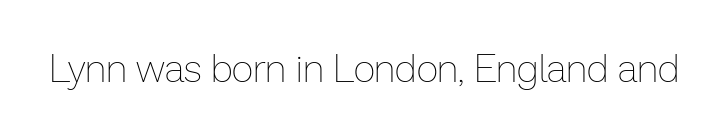
{"italic": "no", "bold": "no", "weight": "thin", "width": "normal", "stroke_contrast": "low", "x_height": "medium", "monospaced": "no", "underline": "no", "letter_spacing": "normal", "letter_spacing_em": 0.0, "glyph_px": 38}
